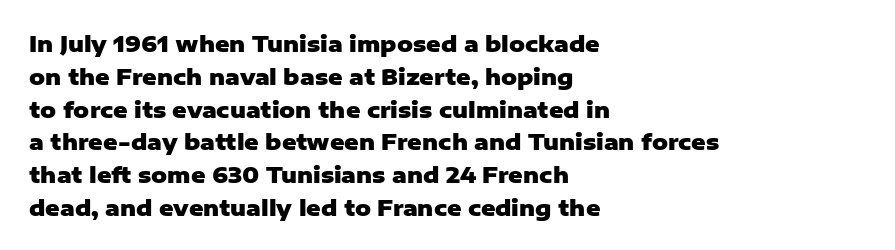
The image shows 22 px bold type, upright; set left-aligned, normal line spacing (1.49x), normal letter spacing, not underlined.
